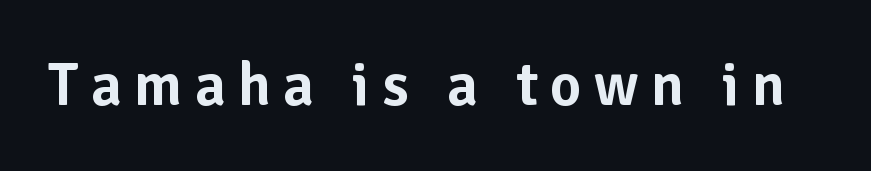
I'd call this a sans setting — the letters go barefoot. Descender tails drop into unmarked territory. You could only call the tracking loose — the letters float apart. Do the letters lean? They stand straight.
